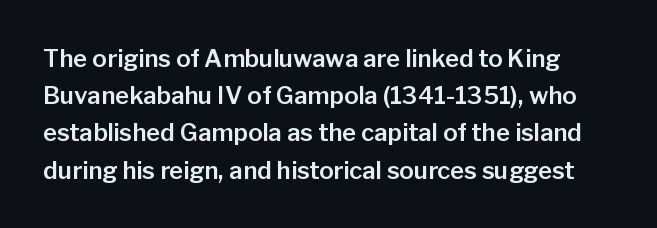
The image shows 24 px text type, upright; set normal line spacing (1.55x), normal letter spacing, not underlined.
